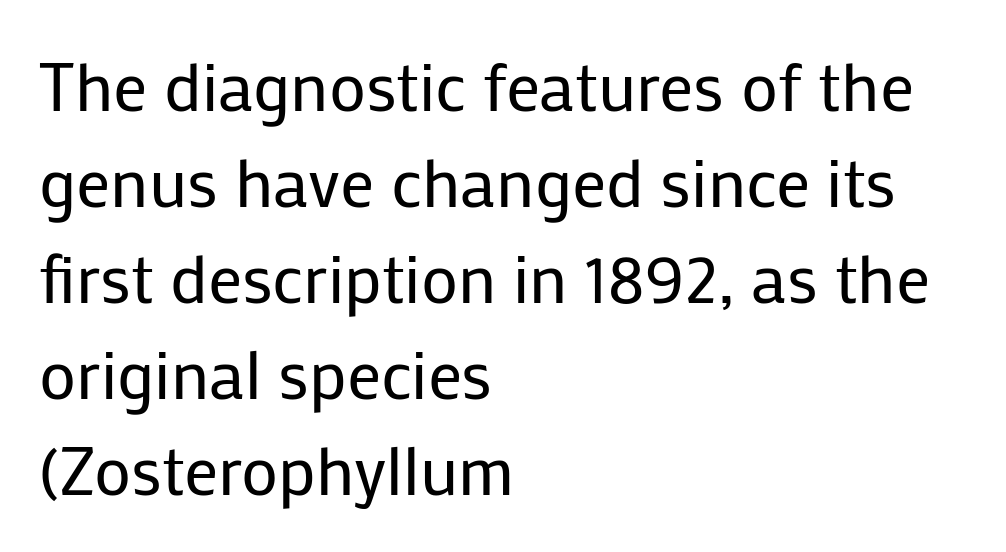
This is sans-serif lettering, the kind often seen on screens and signage. The letters stand straight up with perfectly vertical stems. Compared with typical body copy, the letter spacing here is the same. Glance below the letters and you will spot only blank space. Leading: standard. Stems and bowls with no extra thickness — not bold.
